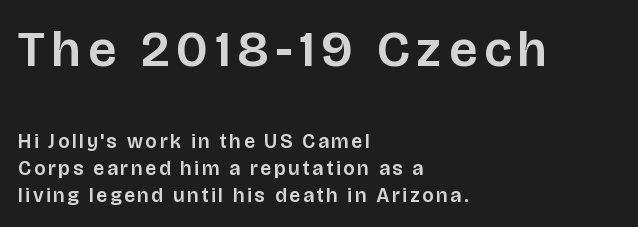
{"serif": "no", "italic": "no", "width": "normal", "stroke_contrast": "low", "x_height": "large", "monospaced": "no", "underline": "no", "align": "left", "line_spacing": "normal", "line_spacing_ratio": 1.37, "larger_block": "first", "size_ratio": 2.55, "glyph_px": 51}
